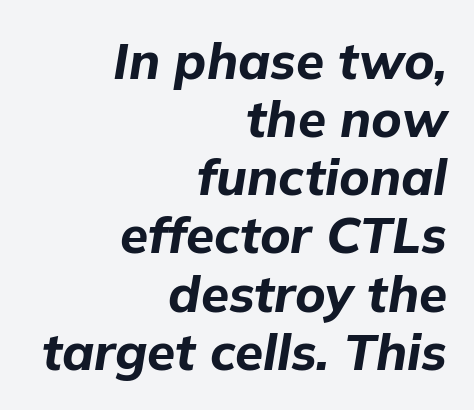
{"italic": "yes", "lean": "right", "slant_degrees": 9, "bold": "yes", "weight": "bold", "width": "normal", "stroke_contrast": "low", "x_height": "medium", "monospaced": "no", "underline": "no", "align": "right", "line_spacing": "tight", "line_spacing_ratio": 1.14, "letter_spacing": "normal", "letter_spacing_em": 0.0, "glyph_px": 51}
